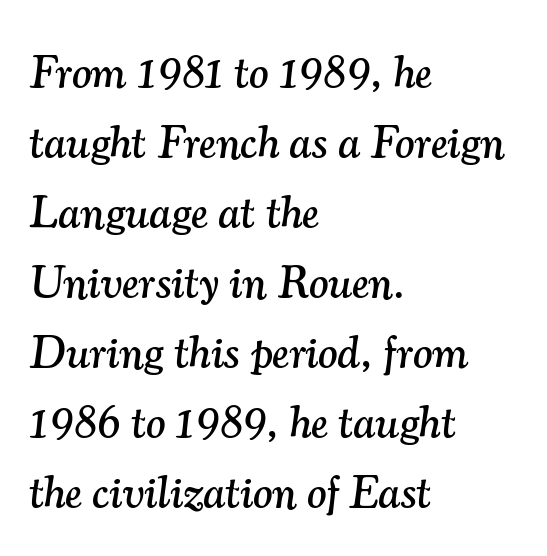
{"serif": "yes", "italic": "yes", "lean": "right", "slant_degrees": 7, "width": "normal", "stroke_contrast": "medium", "x_height": "small", "monospaced": "no", "underline": "no", "align": "left", "line_spacing": "normal", "line_spacing_ratio": 1.52, "letter_spacing": "normal", "letter_spacing_em": 0.0, "glyph_px": 46}
